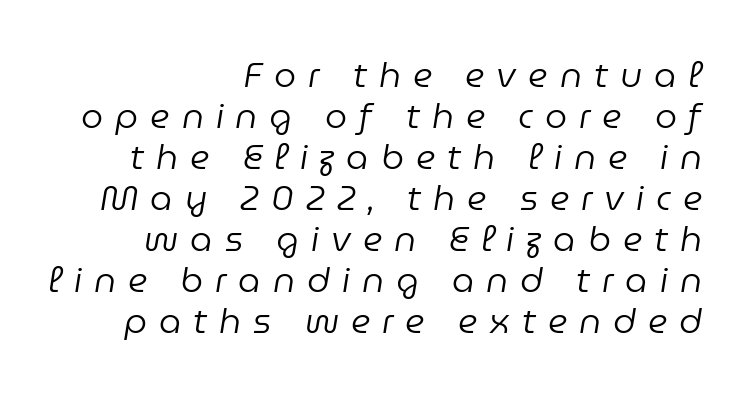
Underline: absent. Bold? No — there's no thickening of the strokes. Do the characters align in a grid? No, the font is proportional. Substantial extra tracking has been applied to these lines. These lines stack with their right ends in a neat column. The text carries the slant typical of an italic or oblique font.
